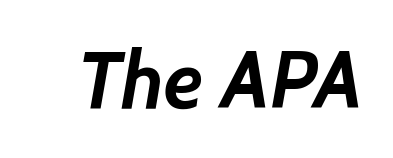
Q: Is the text bold? A: Yes.
Q: Is the typeface a serif or a sans-serif typeface? A: Sans-serif.
Q: Is the text underlined? A: No.
Q: Is the spacing between letters normal or unusually wide? A: Normal.
Q: Width (condensed, normal, or wide)? A: Normal.
Q: Stroke contrast? A: Low.
Q: x-height? A: Medium.
Q: Monospaced? A: No.
